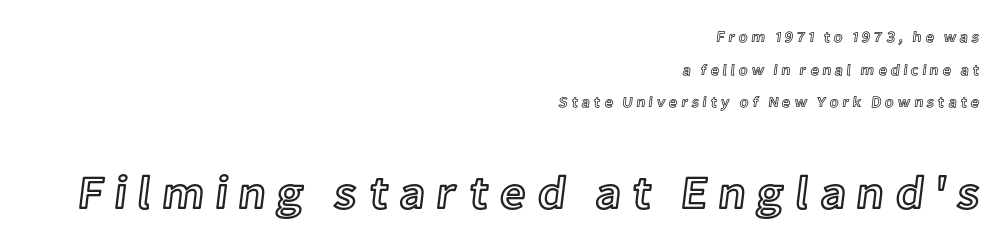
The rendering uses a large line-height, opening up the rows. Quick note: underline off. One-word summary of the alignment: right. Substantial extra tracking has been applied to these lines.
